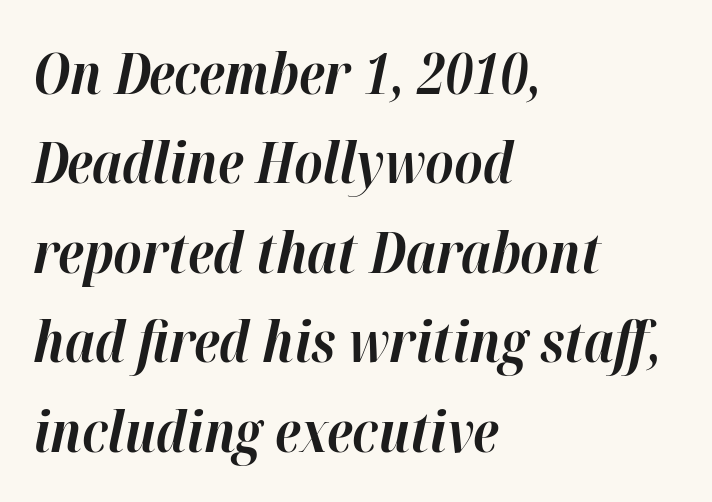
{"italic": "yes", "lean": "right", "slant_degrees": 12, "bold": "yes", "weight": "bold", "width": "normal", "stroke_contrast": "high", "x_height": "medium", "monospaced": "no", "underline": "no", "align": "left", "line_spacing": "normal", "line_spacing_ratio": 1.57, "letter_spacing": "normal", "letter_spacing_em": 0.0, "glyph_px": 57}
